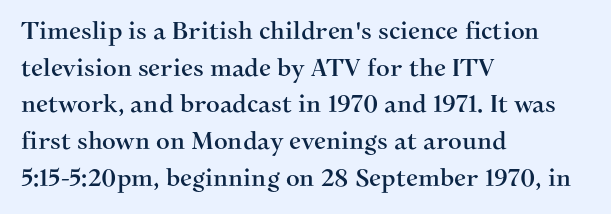
Unlike italic type, these characters show no tilt at all. Glyph-to-glyph distance matches everyday printed text. The line-height multiplier appears to be the usual default. The rag falls on the right side of this text block.
